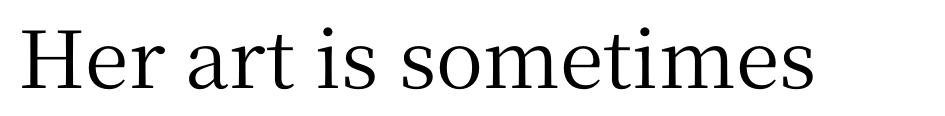
The image shows 79 px serif type, upright; set normal letter spacing, not underlined; medium stroke contrast and a medium x-height.
